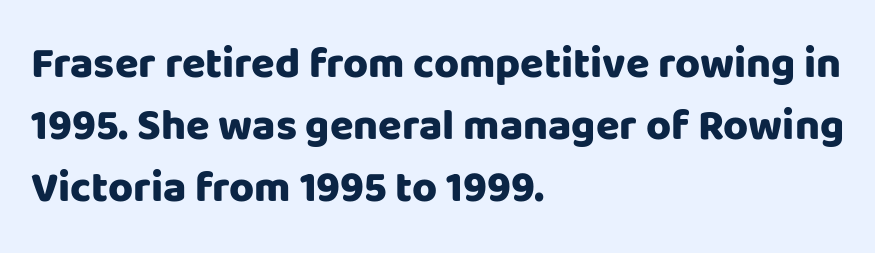
{"serif": "no", "italic": "no", "bold": "yes", "weight": "heavy", "width": "normal", "stroke_contrast": "low", "x_height": "large", "monospaced": "no", "underline": "no", "align": "left", "line_spacing": "normal", "line_spacing_ratio": 1.44, "letter_spacing": "normal", "letter_spacing_em": 0.0, "glyph_px": 43}
